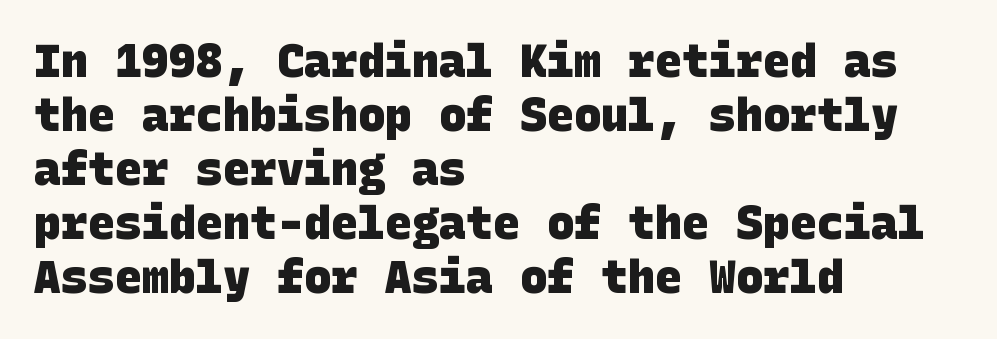
The characters display no serif detailing; their extremities are plain. Clear beneath every line of the passage. Does the weight exceed regular? Yes, all the way to bold. This rendering leaves character spacing at its baseline value. Line starts are locked; line ends wander.
